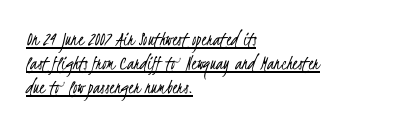
{"bold": "no", "underline": "yes", "align": "left", "line_spacing": "tight", "line_spacing_ratio": 1.15, "letter_spacing": "normal", "letter_spacing_em": 0.0, "glyph_px": 21}
